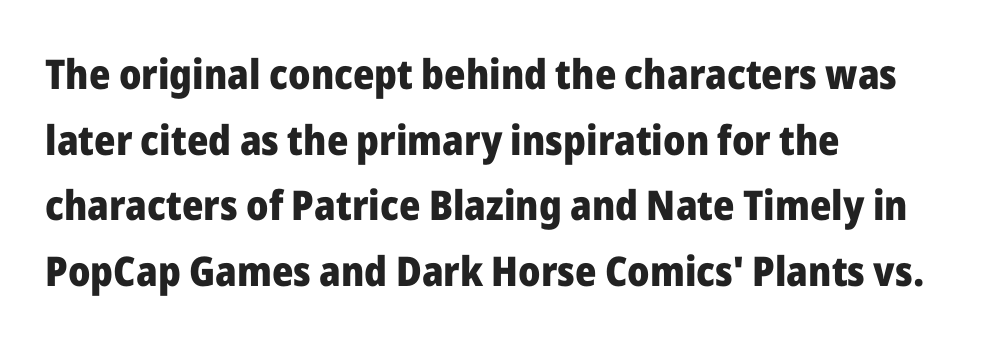
Q: Is the text bold? A: Yes.
Q: Is the text italic (slanted)? A: No, it is upright.
Q: Is the typeface a serif or a sans-serif typeface? A: Sans-serif.
Q: Is the text underlined? A: No.
Q: How is the paragraph aligned? A: Left-aligned.
Q: Is the spacing between letters normal or unusually wide? A: Normal.
Q: Is the spacing between lines tight, normal or loose? A: Normal.
Q: Width (condensed, normal, or wide)? A: Normal.
Q: Stroke contrast? A: Low.
Q: x-height? A: Medium.
Q: Monospaced? A: No.
